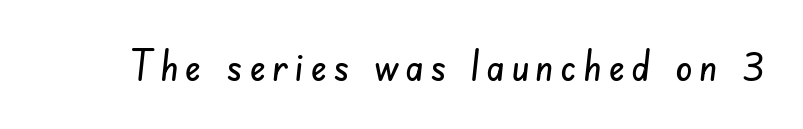
The image shows 43 px condensed sans-serif type; set not underlined; low stroke contrast and a small x-height.
